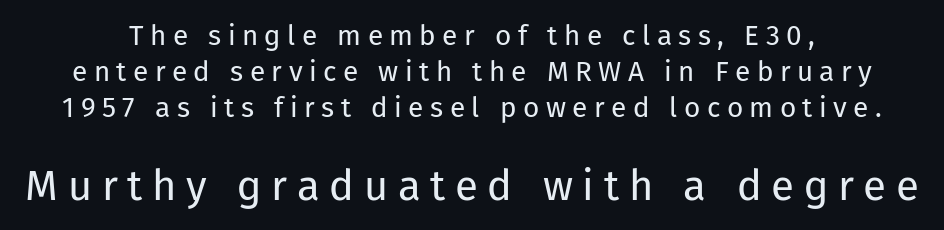
The image shows 42 px regular-weight sans-serif type, upright; set centered, normal line spacing (1.29x), unusually wide letter spacing (+0.23 em), not underlined; the second (bottom) block is 1.5x larger; low stroke contrast and a medium x-height.
